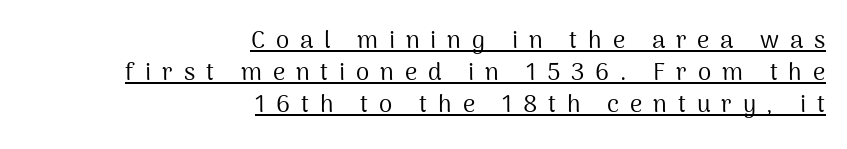
{"italic": "no", "bold": "no", "underline": "yes", "align": "right", "line_spacing": "normal", "line_spacing_ratio": 1.34, "letter_spacing": "wide", "letter_spacing_em": 0.45, "glyph_px": 24}
